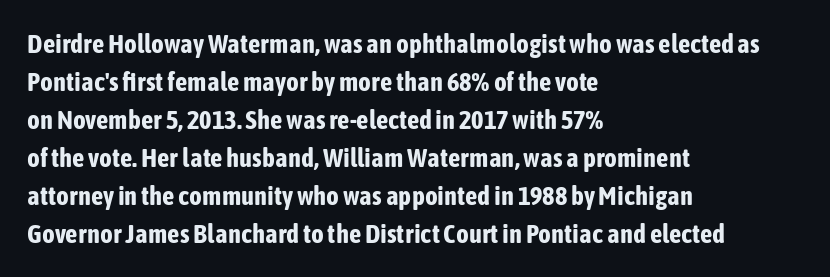
The image shows 27 px bold type, upright; set left-aligned, normal line spacing (1.41x), normal letter spacing, not underlined.
